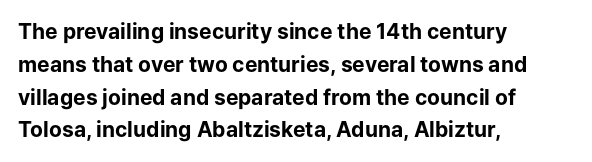
The image shows 21 px bold type, upright; set left-aligned, normal line spacing (1.56x), normal letter spacing, not underlined.
